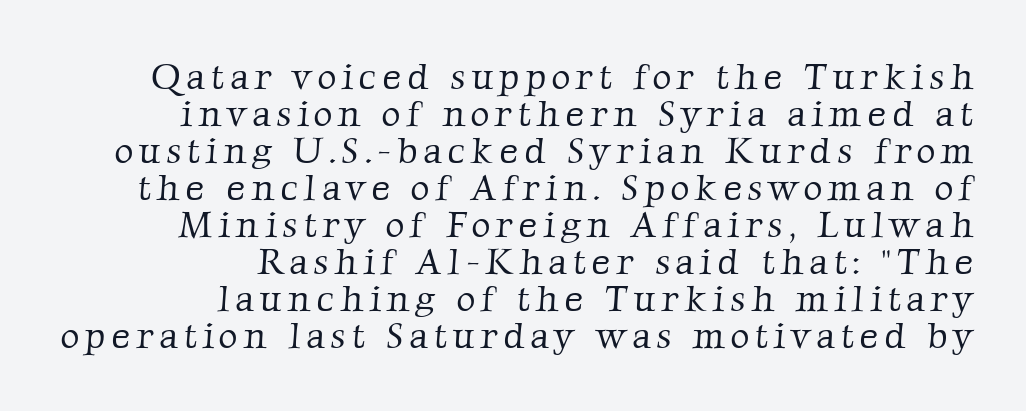
The image shows 37 px light serif type; set right-aligned, tight line spacing (1.0x), not underlined; low stroke contrast and a medium x-height.
